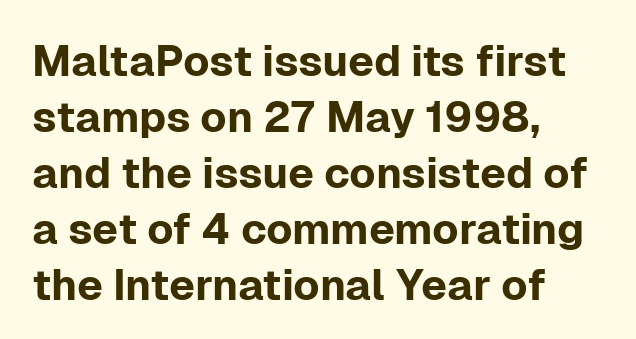
Q: Is the text italic (slanted)? A: No, it is upright.
Q: Is the typeface a serif or a sans-serif typeface? A: Sans-serif.
Q: Is the text underlined? A: No.
Q: How is the paragraph aligned? A: Left-aligned.
Q: Is the spacing between letters normal or unusually wide? A: Normal.
Q: Is the spacing between lines tight, normal or loose? A: Normal.
Q: Width (condensed, normal, or wide)? A: Normal.
Q: Stroke contrast? A: Low.
Q: x-height? A: Medium.
Q: Monospaced? A: No.
